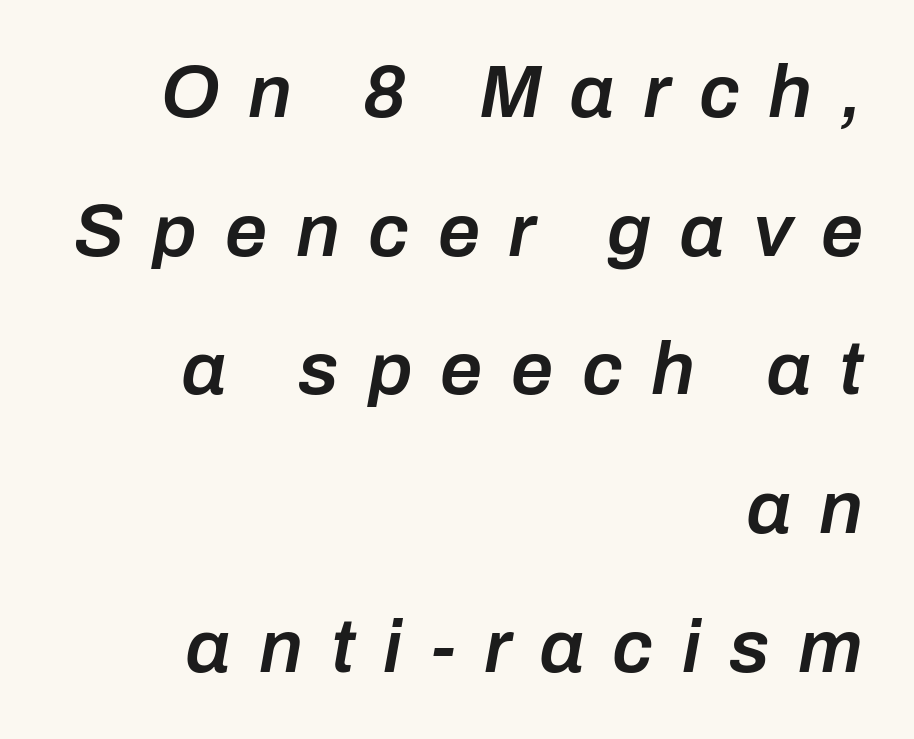
Q: Is the text bold? A: Semi-bold.
Q: Is the text italic (slanted)? A: Yes, it leans right by about 10 degrees.
Q: Is the text underlined? A: No.
Q: How is the paragraph aligned? A: Right-aligned.
Q: Is the spacing between letters normal or unusually wide? A: Unusually wide.
Q: Width (condensed, normal, or wide)? A: Normal.
Q: Stroke contrast? A: Low.
Q: x-height? A: Medium.
Q: Monospaced? A: No.
